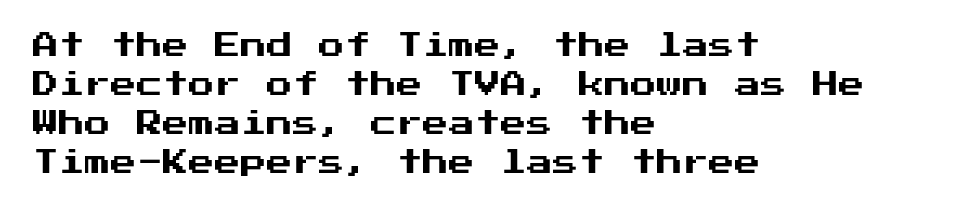
The compositor pushed each line to the left boundary. Every stem runs plumb, perpendicular to the baseline. This sample keeps an unexceptional amount of space between lines. Here the glyphs are tracked normally, forming tight word shapes. Descender tails drop into unmarked territory.
